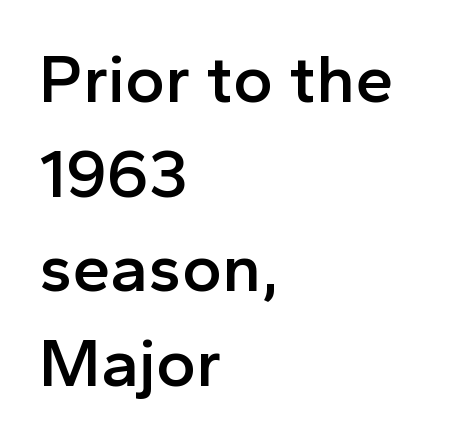
{"serif": "no", "italic": "no", "bold": "semi", "weight": "semibold", "width": "normal", "x_height": "medium", "monospaced": "no", "underline": "no", "align": "left", "line_spacing": "normal", "line_spacing_ratio": 1.39, "letter_spacing": "normal", "letter_spacing_em": 0.0, "glyph_px": 68}
